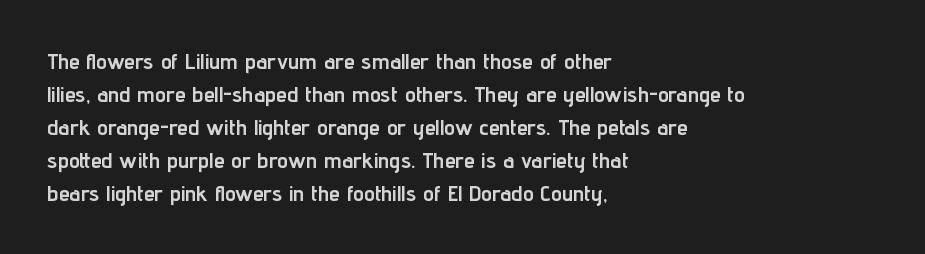
The image shows 22 px bold type, upright; set left-aligned, normal line spacing (1.5x), normal letter spacing, not underlined.
